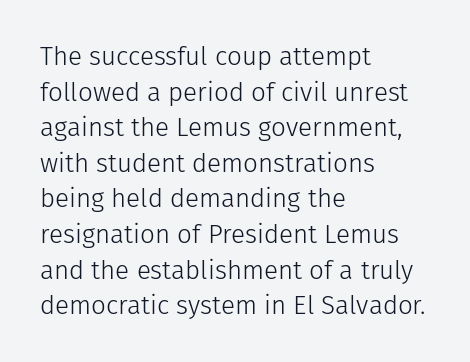
The image shows 26 px text type, upright; set left-aligned, normal line spacing (1.37x), normal letter spacing, not underlined.
